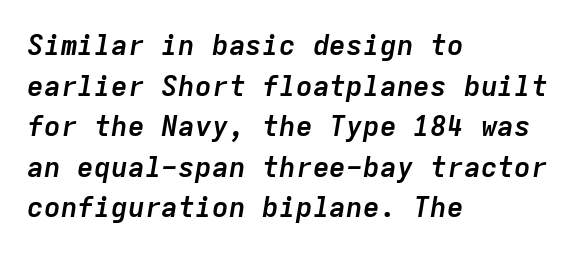
Q: Is the text bold? A: Yes.
Q: Is the text italic (slanted)? A: Yes, it leans right by about 9 degrees.
Q: Is the text underlined? A: No.
Q: How is the paragraph aligned? A: Left-aligned.
Q: Is the spacing between letters normal or unusually wide? A: Normal.
Q: Is the spacing between lines tight, normal or loose? A: Normal.
Q: Width (condensed, normal, or wide)? A: Normal.
Q: Stroke contrast? A: Low.
Q: x-height? A: Medium.
Q: Monospaced? A: Yes.
